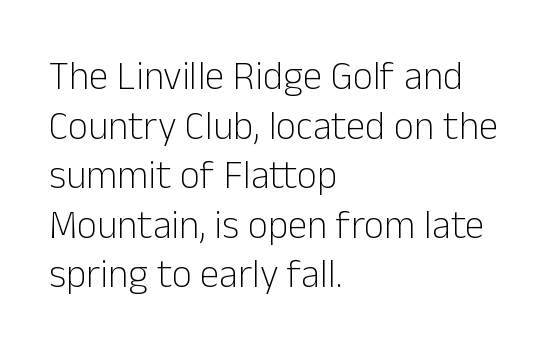
The image shows 39 px light sans-serif type, upright; set left-aligned, normal line spacing (1.27x), normal letter spacing, not underlined; low stroke contrast and a medium x-height.
